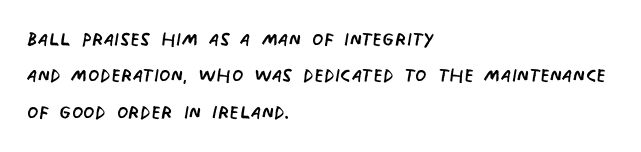
{"bold": "no", "underline": "no", "align": "left", "line_spacing": "normal", "line_spacing_ratio": 1.4, "letter_spacing": "normal", "letter_spacing_em": 0.0, "glyph_px": 26}
